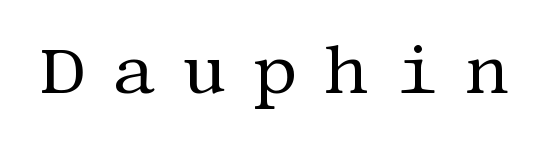
{"serif": "yes", "italic": "no", "bold": "no", "weight": "regular", "width": "normal", "stroke_contrast": "medium", "x_height": "large", "underline": "no", "letter_spacing": "wide", "letter_spacing_em": 0.37, "glyph_px": 70}
